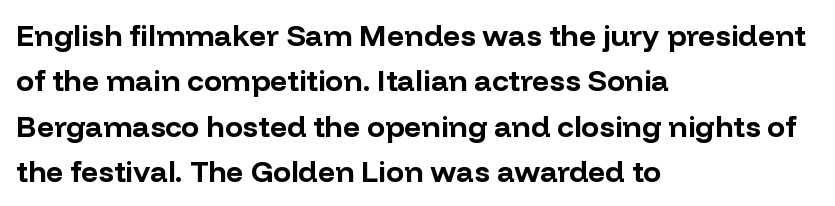
Q: Is the text bold? A: Yes.
Q: Is the text italic (slanted)? A: No, it is upright.
Q: Is the typeface a serif or a sans-serif typeface? A: Sans-serif.
Q: Is the text underlined? A: No.
Q: How is the paragraph aligned? A: Left-aligned.
Q: Is the spacing between letters normal or unusually wide? A: Normal.
Q: Is the spacing between lines tight, normal or loose? A: Normal.
Q: Width (condensed, normal, or wide)? A: Normal.
Q: Stroke contrast? A: Low.
Q: x-height? A: Medium.
Q: Monospaced? A: No.
